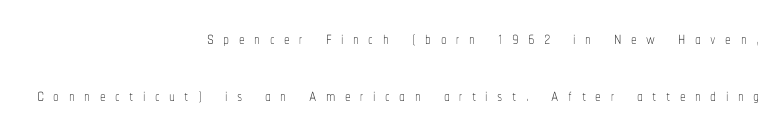
{"italic": "no", "bold": "no", "underline": "no", "align": "right", "line_spacing": "loose", "line_spacing_ratio": 2.46, "letter_spacing": "wide", "letter_spacing_em": 0.41, "glyph_px": 23}
